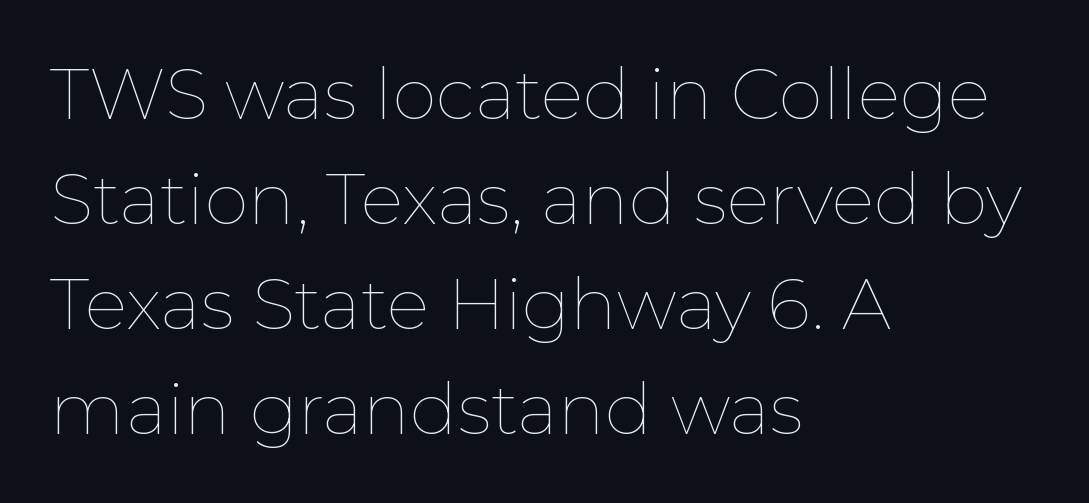
The image shows 71 px thin type, upright; set left-aligned, normal line spacing (1.48x), normal letter spacing, not underlined; low stroke contrast and a medium x-height.
